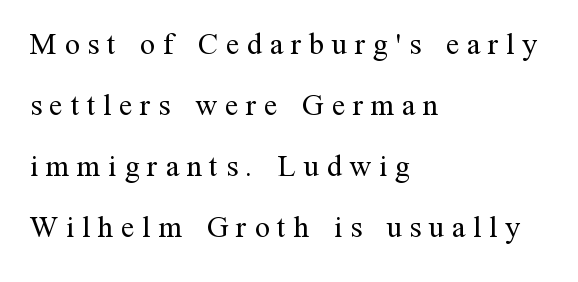
The image shows 30 px regular-weight serif type, upright; set left-aligned, loose line spacing (2.03x), unusually wide letter spacing (+0.26 em), not underlined; medium stroke contrast and a medium x-height.
